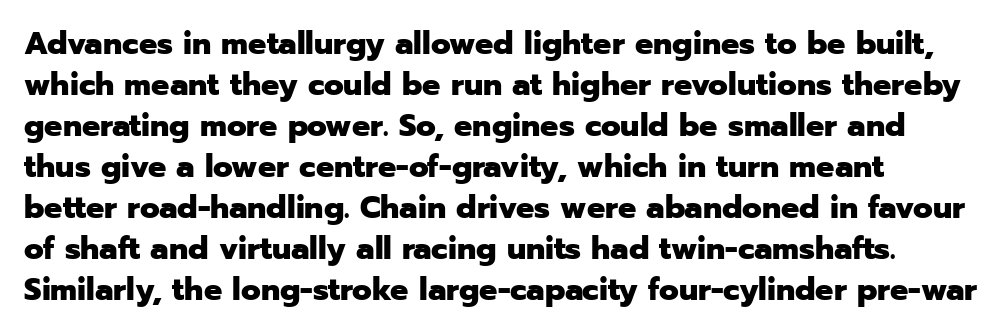
Each new line begins a customary step beneath the previous one. You can tell from the bare stems that sans-serif type was used. The letters are bold, with thick, heavy strokes. When letters stand straight like this, we call the style roman or upright.
